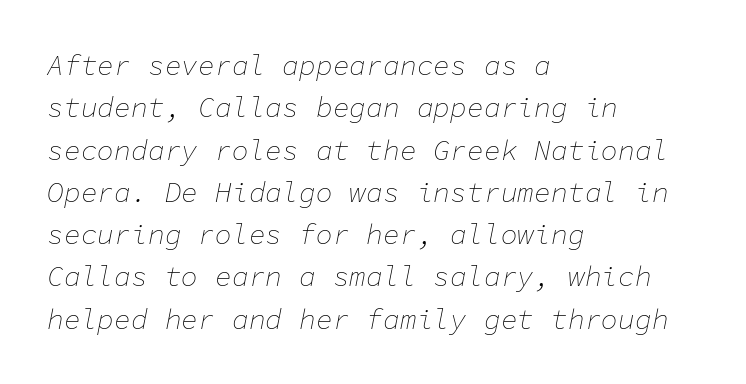
The image shows 28 px thin type, italic (leaning right), monospaced; set left-aligned, normal line spacing (1.51x), normal letter spacing, not underlined; low stroke contrast and a medium x-height.
